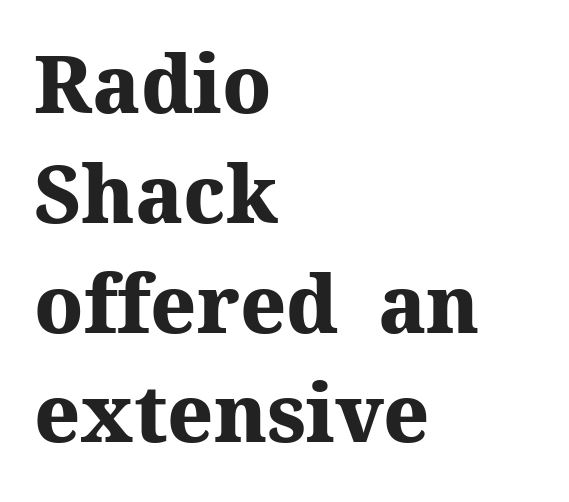
The image shows 79 px heavy serif type, upright; set left-aligned, normal line spacing (1.39x), normal letter spacing, not underlined; medium stroke contrast and a medium x-height.
